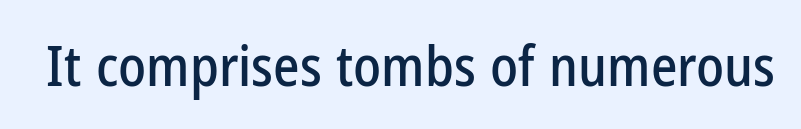
The type family on display is of the sans-serif kind. Between one letter and the next there's only the usual sliver of space. Do the characters align in a grid? No, the font is proportional. The area under the type is left untouched. A typesetter would mark this as roman, not italic.
